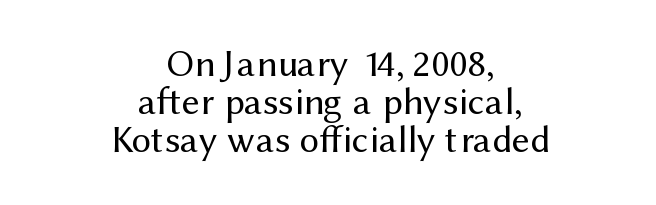
{"serif": "no", "italic": "no", "bold": "no", "weight": "regular", "width": "normal", "stroke_contrast": "medium", "x_height": "medium", "monospaced": "no", "underline": "no", "align": "center", "line_spacing": "tight", "line_spacing_ratio": 0.98, "letter_spacing": "normal", "letter_spacing_em": 0.0, "glyph_px": 39}
